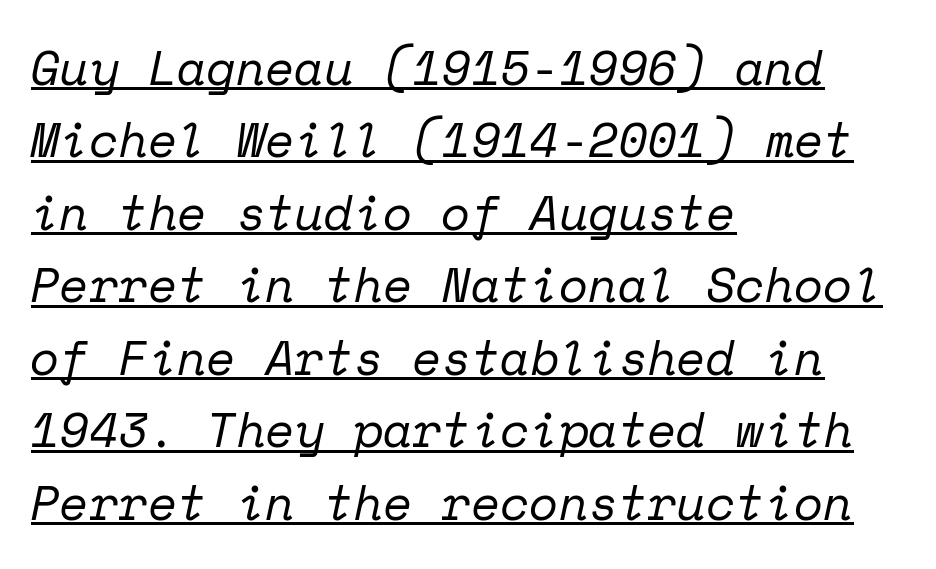
{"serif": "yes", "italic": "yes", "lean": "right", "slant_degrees": 12, "bold": "no", "weight": "regular", "width": "normal", "stroke_contrast": "low", "x_height": "medium", "monospaced": "yes", "underline": "yes", "align": "left", "line_spacing": "normal", "line_spacing_ratio": 1.51, "letter_spacing": "normal", "letter_spacing_em": 0.0, "glyph_px": 48}
